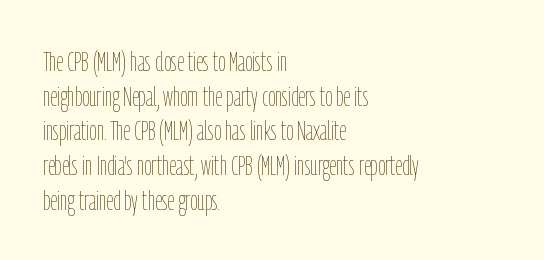
{"italic": "no", "bold": "no", "weight": "thin", "width": "condensed", "stroke_contrast": "low", "x_height": "medium", "monospaced": "no", "underline": "no", "align": "left", "line_spacing_ratio": 1.24, "letter_spacing": "normal", "letter_spacing_em": 0.0, "glyph_px": 28}
